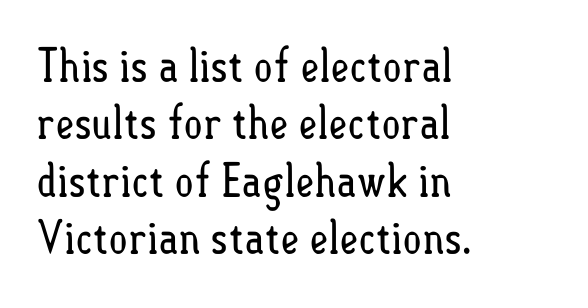
The image shows 46 px regular-weight, condensed type, upright; set left-aligned, normal line spacing (1.25x), normal letter spacing, not underlined; low stroke contrast and a small x-height.
